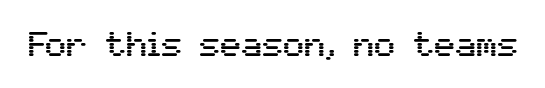
The image shows 35 px sans-serif type, upright; set normal letter spacing, not underlined; medium stroke contrast and a medium x-height.
